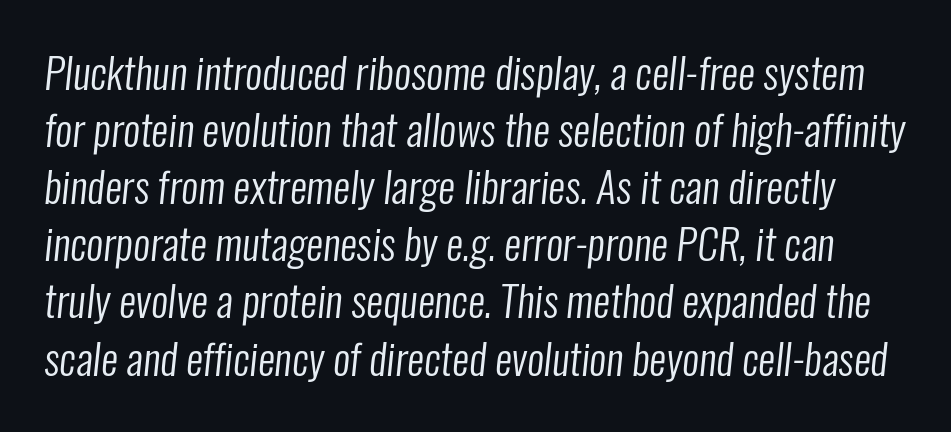
The image shows 42 px regular-weight, condensed sans-serif type; set normal line spacing (1.36x), normal letter spacing, not underlined; low stroke contrast and a medium x-height.
